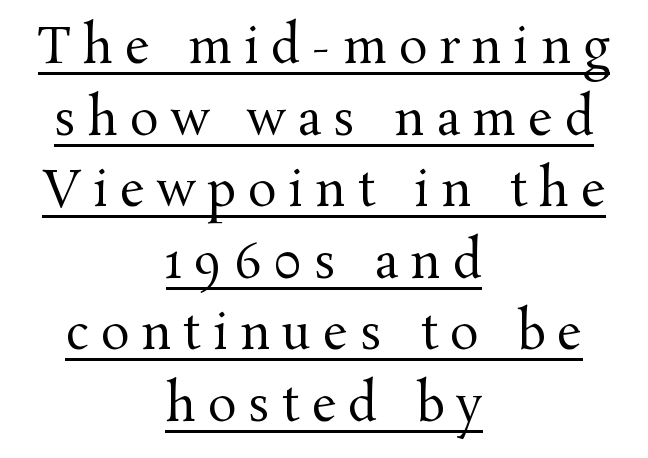
{"serif": "yes", "italic": "no", "bold": "no", "weight": "regular", "width": "normal", "stroke_contrast": "medium", "x_height": "medium", "monospaced": "no", "underline": "yes", "align": "center", "line_spacing": "normal", "line_spacing_ratio": 1.49, "letter_spacing": "wide", "letter_spacing_em": 0.25, "glyph_px": 48}
